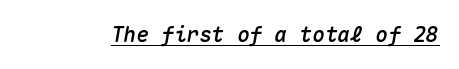
Q: Is the text italic (slanted)? A: Yes, it leans right by about 10 degrees.
Q: Is the text underlined? A: Yes.
Q: Is the spacing between letters normal or unusually wide? A: Normal.
